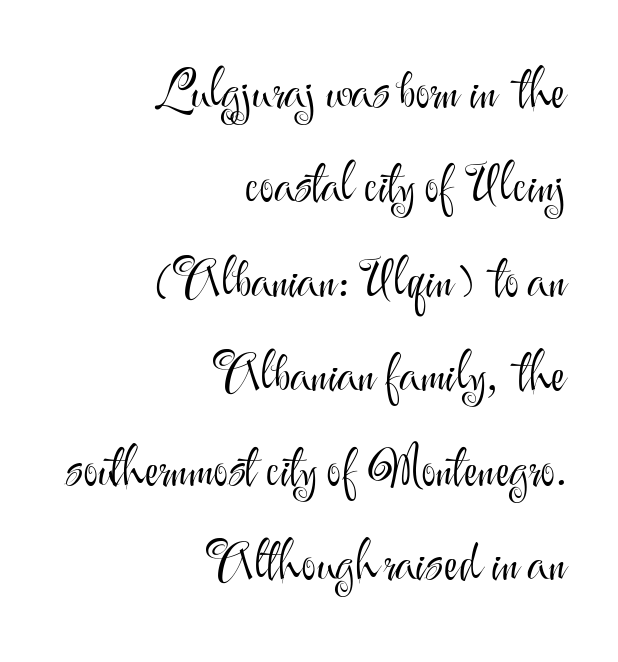
Q: Is the text bold? A: No.
Q: Is the typeface a serif or a sans-serif typeface? A: Sans-serif.
Q: Is the text underlined? A: No.
Q: How is the paragraph aligned? A: Right-aligned.
Q: Is the spacing between letters normal or unusually wide? A: Normal.
Q: Width (condensed, normal, or wide)? A: Normal.
Q: Stroke contrast? A: Medium.
Q: x-height? A: Small.
Q: Monospaced? A: No.
